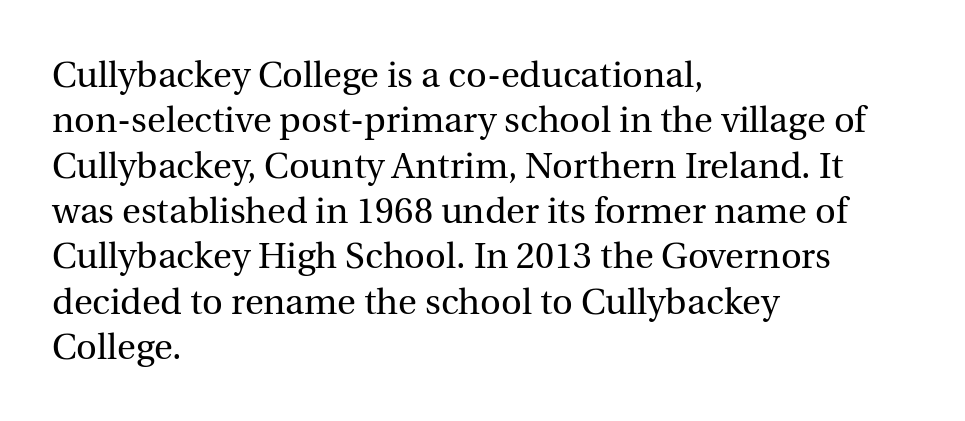
Q: Is the text bold? A: No.
Q: Is the text italic (slanted)? A: No, it is upright.
Q: Is the typeface a serif or a sans-serif typeface? A: Serif.
Q: Is the text underlined? A: No.
Q: How is the paragraph aligned? A: Left-aligned.
Q: Is the spacing between letters normal or unusually wide? A: Normal.
Q: Is the spacing between lines tight, normal or loose? A: Normal.
Q: Width (condensed, normal, or wide)? A: Normal.
Q: x-height? A: Medium.
Q: Monospaced? A: No.
